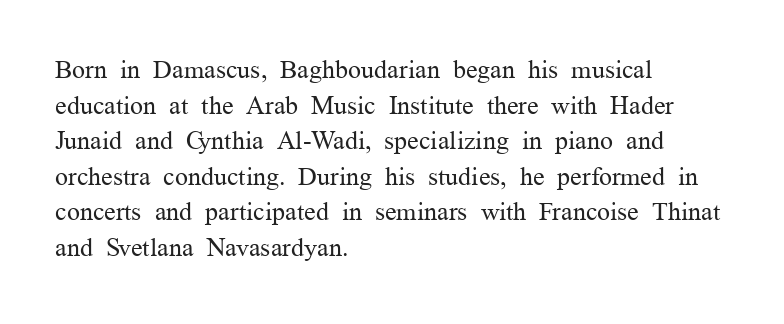
The line texture is even and compact thanks to regular tracking. Honestly, the row spacing looks completely unremarkable. Every row of glyphs begins at an identical x-position on the left. The letters stand straight up with perfectly vertical stems. Stroke thickness stays within the range of a standard reading face or lighter. Unmarked baselines from the first word to the last.
